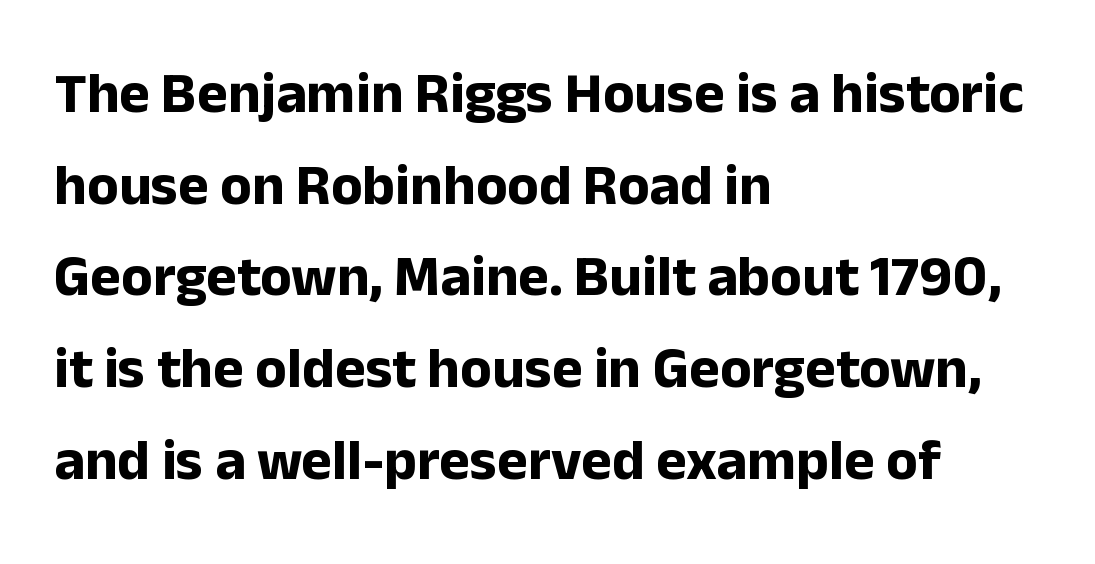
The image shows 58 px bold sans-serif type, upright; set left-aligned, normal line spacing (1.58x), normal letter spacing, not underlined; low stroke contrast and a medium x-height.
